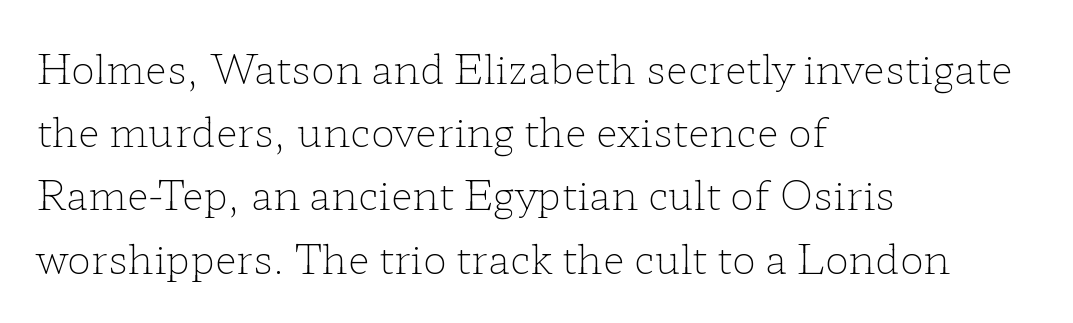
The image shows 40 px light, wide serif type, upright; set left-aligned, normal line spacing (1.58x), normal letter spacing, not underlined; low stroke contrast and a medium x-height.
